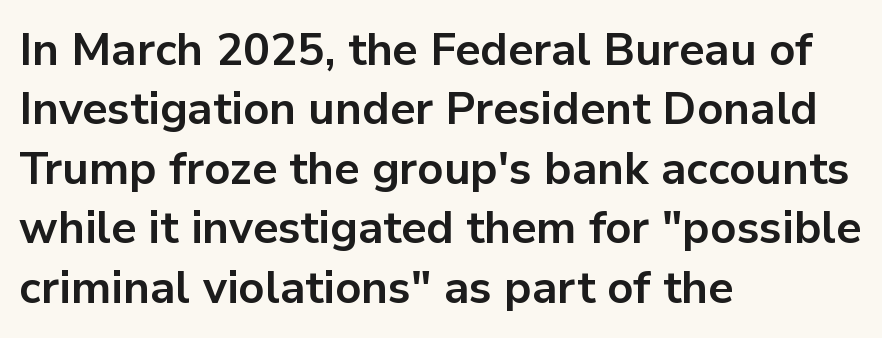
The image shows 45 px bold sans-serif type, upright; set left-aligned, normal line spacing (1.32x), normal letter spacing, not underlined; low stroke contrast and a medium x-height.
